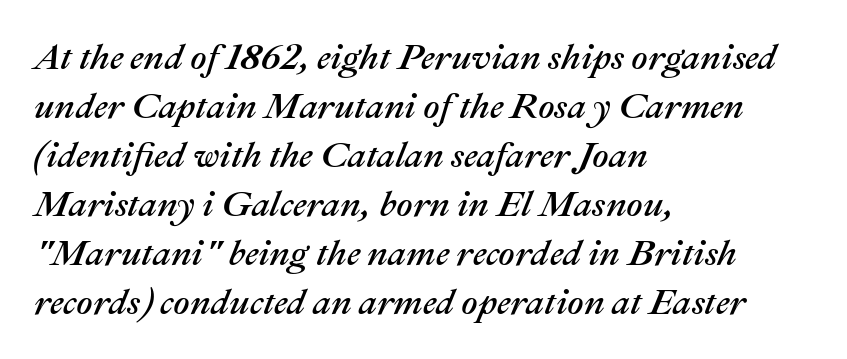
{"italic": "yes", "lean": "right", "slant_degrees": 22, "width": "normal", "stroke_contrast": "medium", "x_height": "medium", "monospaced": "no", "underline": "no", "align": "left", "line_spacing": "normal", "line_spacing_ratio": 1.36, "letter_spacing": "normal", "letter_spacing_em": 0.0, "glyph_px": 36}
